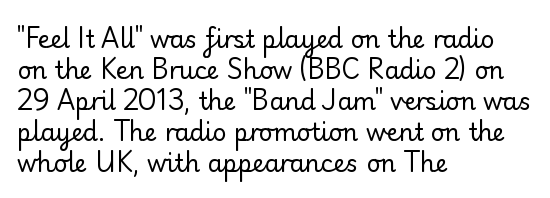
Q: Is the text bold? A: No.
Q: Is the text italic (slanted)? A: No, it is upright.
Q: Is the text underlined? A: No.
Q: How is the paragraph aligned? A: Left-aligned.
Q: Is the spacing between letters normal or unusually wide? A: Normal.
Q: Is the spacing between lines tight, normal or loose? A: Normal.
